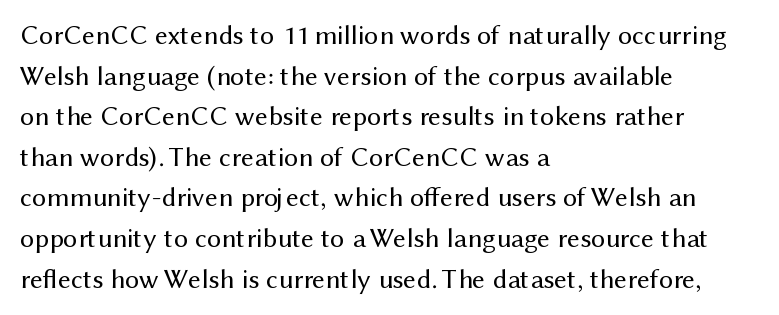
Q: Is the text bold? A: No.
Q: Is the text italic (slanted)? A: No, it is upright.
Q: Is the typeface a serif or a sans-serif typeface? A: Sans-serif.
Q: Is the text underlined? A: No.
Q: How is the paragraph aligned? A: Left-aligned.
Q: Is the spacing between letters normal or unusually wide? A: Normal.
Q: Is the spacing between lines tight, normal or loose? A: Normal.
Q: Width (condensed, normal, or wide)? A: Normal.
Q: Stroke contrast? A: Medium.
Q: x-height? A: Medium.
Q: Monospaced? A: No.
